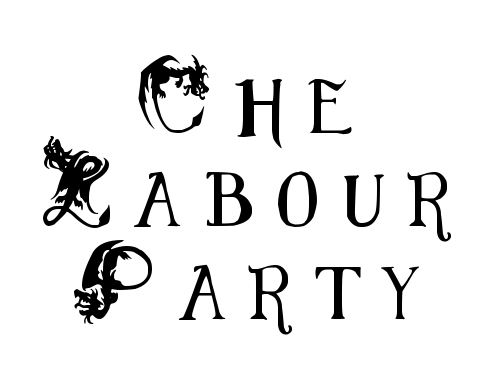
{"serif": "no", "italic": "no", "width": "condensed", "stroke_contrast": "medium", "x_height": "small", "monospaced": "no", "underline": "no", "align": "center", "line_spacing_ratio": 1.72, "letter_spacing": "wide", "letter_spacing_em": 0.47, "glyph_px": 54}
